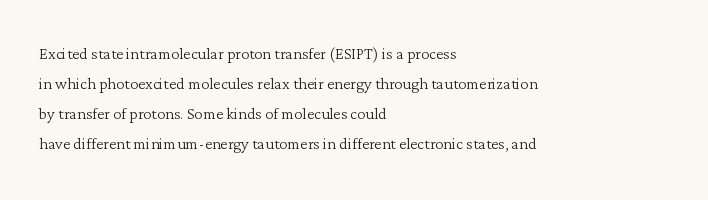
{"italic": "no", "bold": "no", "underline": "no", "align": "left", "line_spacing": "normal", "line_spacing_ratio": 1.43, "letter_spacing": "normal", "letter_spacing_em": 0.0, "glyph_px": 21}
